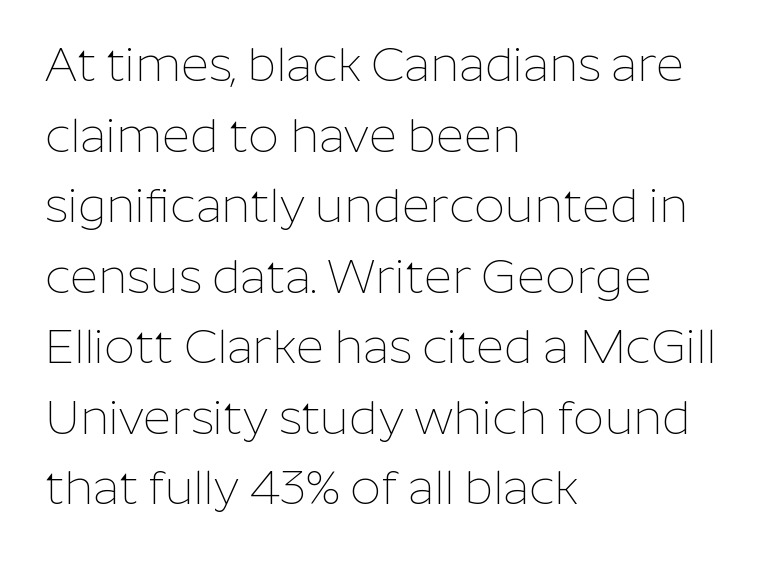
{"serif": "no", "italic": "no", "bold": "no", "weight": "thin", "width": "normal", "stroke_contrast": "low", "x_height": "medium", "monospaced": "no", "underline": "no", "align": "left", "line_spacing": "normal", "line_spacing_ratio": 1.47, "letter_spacing": "normal", "letter_spacing_em": 0.0, "glyph_px": 48}
